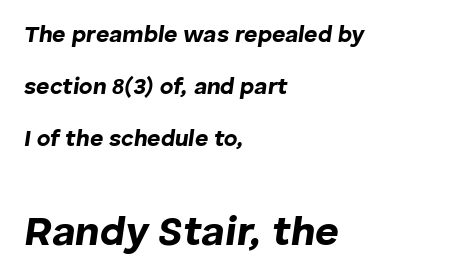
{"italic": "yes", "lean": "right", "slant_degrees": 8, "bold": "yes", "weight": "bold", "width": "normal", "stroke_contrast": "low", "x_height": "medium", "monospaced": "no", "underline": "no", "align": "left", "line_spacing": "loose", "line_spacing_ratio": 2.26, "letter_spacing": "normal", "letter_spacing_em": 0.0, "larger_block": "second", "size_ratio": 1.78, "glyph_px": 41}
